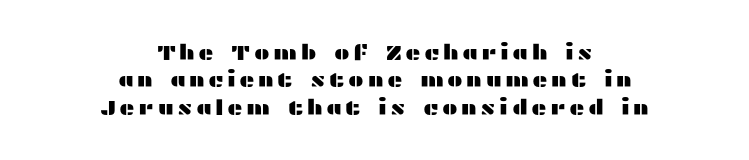
Q: Is the text italic (slanted)? A: No, it is upright.
Q: Is the text underlined? A: No.
Q: How is the paragraph aligned? A: Centered.
Q: Is the spacing between lines tight, normal or loose? A: Normal.
